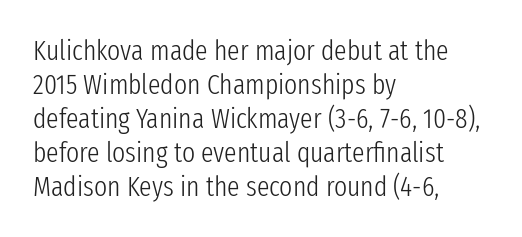
The image shows 28 px light, condensed sans-serif type, upright; set left-aligned, line spacing 1.21x, normal letter spacing, not underlined; low stroke contrast and a medium x-height.
